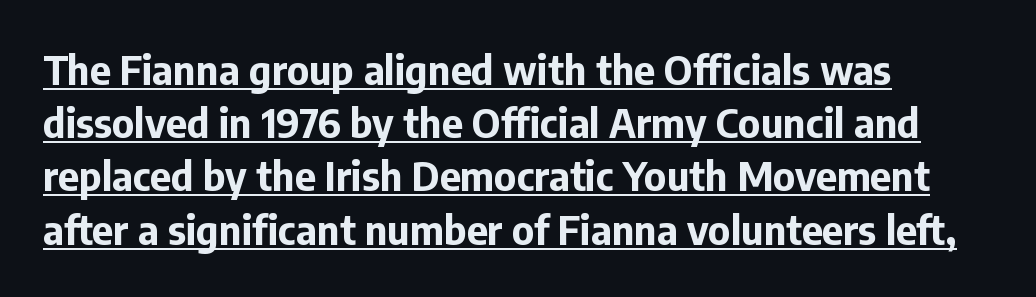
{"serif": "no", "italic": "no", "bold": "yes", "weight": "bold", "width": "normal", "stroke_contrast": "low", "x_height": "medium", "monospaced": "no", "underline": "yes", "align": "left", "line_spacing": "normal", "line_spacing_ratio": 1.33, "letter_spacing": "normal", "letter_spacing_em": 0.0, "glyph_px": 40}
